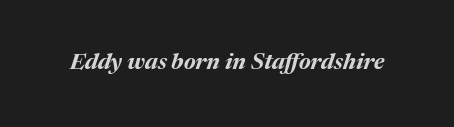
Tracking value appears to be zero — textbook default spacing. This sample uses an oblique cut, with every glyph tilted off the vertical. How heavy is the stroke? Heavy — this is a bold. Quick note: underline off.
